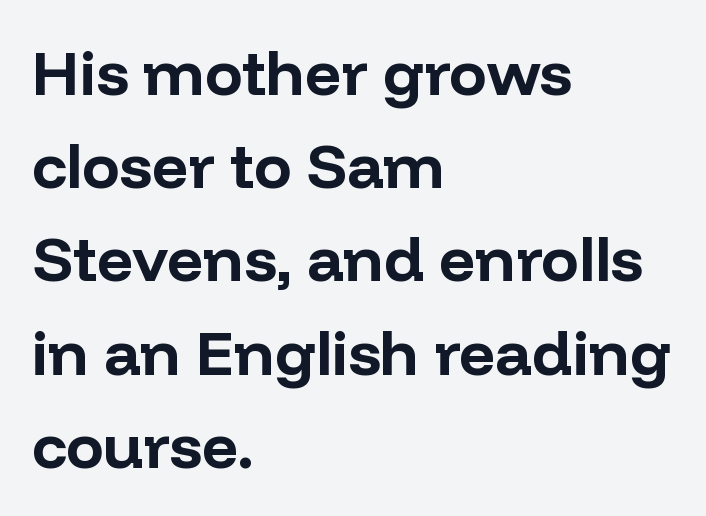
Q: Is the text bold? A: Yes.
Q: Is the text italic (slanted)? A: No, it is upright.
Q: Is the typeface a serif or a sans-serif typeface? A: Sans-serif.
Q: Is the text underlined? A: No.
Q: How is the paragraph aligned? A: Left-aligned.
Q: Is the spacing between letters normal or unusually wide? A: Normal.
Q: Is the spacing between lines tight, normal or loose? A: Normal.
Q: Width (condensed, normal, or wide)? A: Normal.
Q: Stroke contrast? A: Low.
Q: x-height? A: Medium.
Q: Monospaced? A: No.
